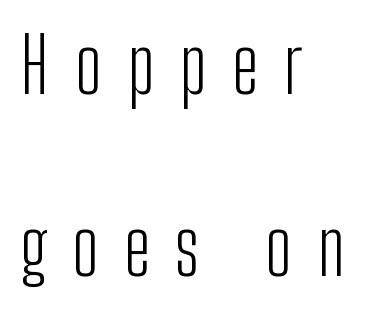
The image shows 75 px light, condensed sans-serif type, upright; set left-aligned, loose line spacing (2.43x), unusually wide letter spacing (+0.34 em), not underlined; low stroke contrast and a medium x-height.
